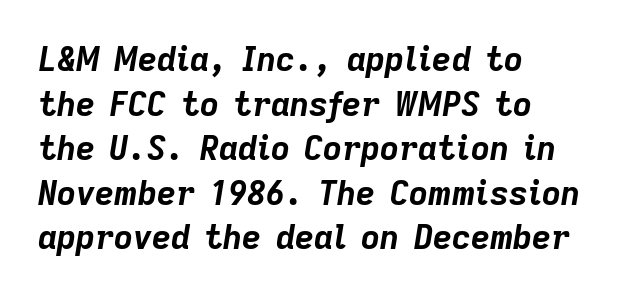
Q: Is the text bold? A: Yes.
Q: Is the text italic (slanted)? A: Yes, it leans right by about 9 degrees.
Q: Is the text underlined? A: No.
Q: How is the paragraph aligned? A: Left-aligned.
Q: Is the spacing between letters normal or unusually wide? A: Normal.
Q: Is the spacing between lines tight, normal or loose? A: Normal.
Q: Width (condensed, normal, or wide)? A: Normal.
Q: Stroke contrast? A: Low.
Q: x-height? A: Medium.
Q: Monospaced? A: No.
